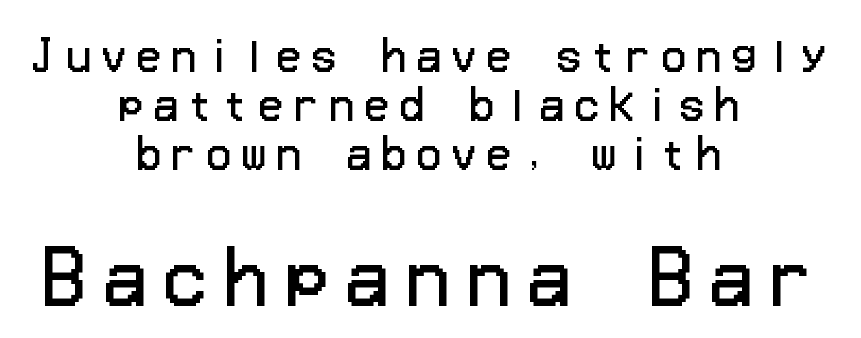
Q: Is the text bold? A: No.
Q: Is the text italic (slanted)? A: No, it is upright.
Q: Is the typeface a serif or a sans-serif typeface? A: Sans-serif.
Q: Is the text underlined? A: No.
Q: How is the paragraph aligned? A: Centered.
Q: Is the spacing between letters normal or unusually wide? A: Unusually wide.
Q: Which block of text is set in a larger size, the first (top) or the second (bottom)? A: The second (bottom) one.
Q: Width (condensed, normal, or wide)? A: Normal.
Q: Stroke contrast? A: Low.
Q: x-height? A: Medium.
